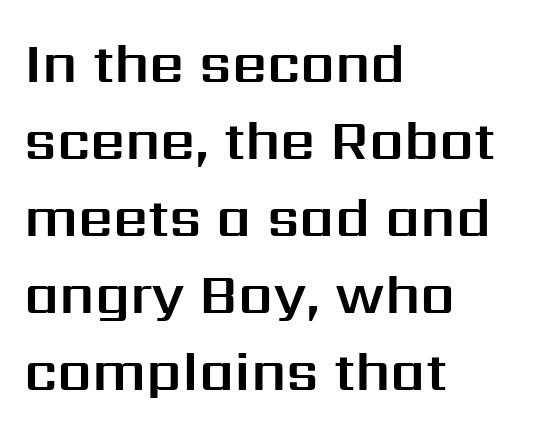
Q: Is the text italic (slanted)? A: No, it is upright.
Q: Is the typeface a serif or a sans-serif typeface? A: Sans-serif.
Q: Is the text underlined? A: No.
Q: How is the paragraph aligned? A: Left-aligned.
Q: Is the spacing between letters normal or unusually wide? A: Normal.
Q: Is the spacing between lines tight, normal or loose? A: Normal.
Q: Width (condensed, normal, or wide)? A: Normal.
Q: Stroke contrast? A: Medium.
Q: x-height? A: Medium.
Q: Monospaced? A: No.
